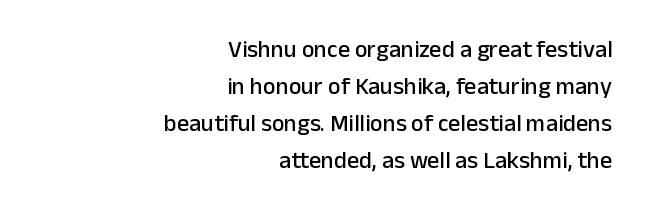
Anything drawn beneath the words? Only blank space. The paragraph has a hard right edge and a soft left edge. How are the letters spaced? Ordinarily, with no added tracking. Honestly, the row spacing looks completely unremarkable. Posture: upright roman.
